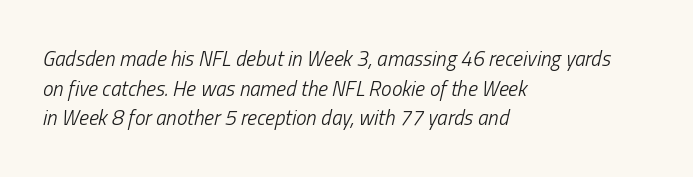
Q: Is the text bold? A: No.
Q: Is the text italic (slanted)? A: Yes, it leans right by about 13 degrees.
Q: Is the text underlined? A: No.
Q: How is the paragraph aligned? A: Left-aligned.
Q: Is the spacing between letters normal or unusually wide? A: Normal.
Q: Is the spacing between lines tight, normal or loose? A: Normal.
